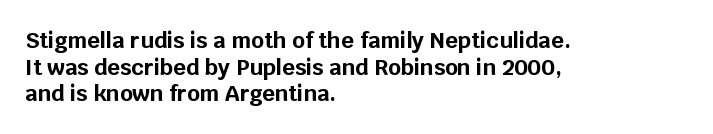
The image shows 22 px bold type, upright; set left-aligned, line spacing 1.21x, normal letter spacing, not underlined.
